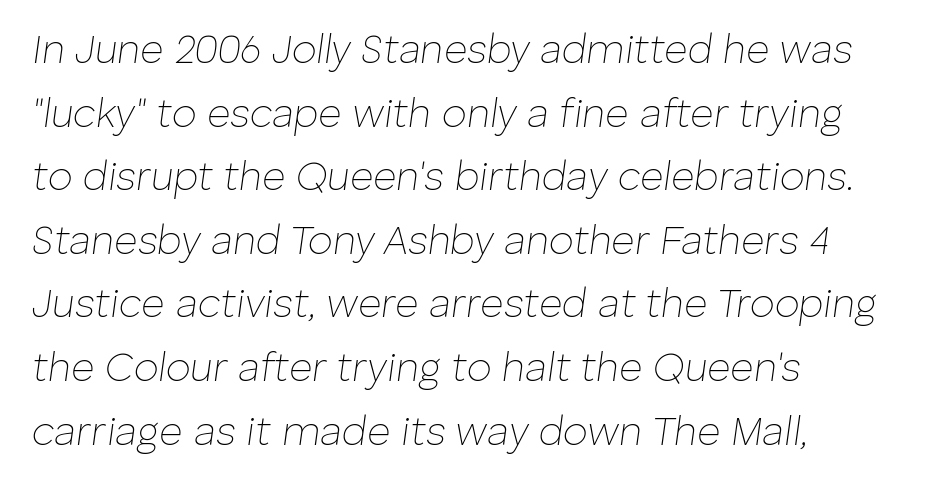
The image shows 40 px thin type, italic (leaning right); set left-aligned, normal line spacing (1.59x), normal letter spacing, not underlined; low stroke contrast and a medium x-height.
